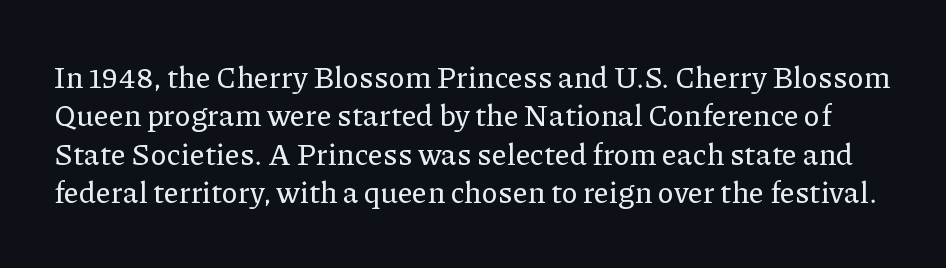
The foot of each line stays bare and open. The tracking reads as untouched default to a designer's eye. What's the leading like? Ordinary, nothing unusual. This is the regular roman posture of the typeface. Spacing verdict: proportional, widths tailored to each character. The letters carry serifs — small finishing strokes at the ends of their stems.
